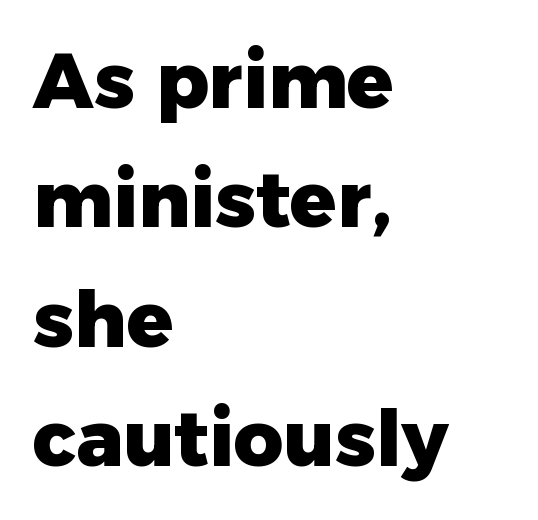
A typesetter would call this proportional, since set widths differ per character. The typesetter chose a ragged-right arrangement here. Any mark beneath the type? The region is blank. When letters stand straight like this, we call the style roman or upright. The rendering keeps characters at their native spacing.
